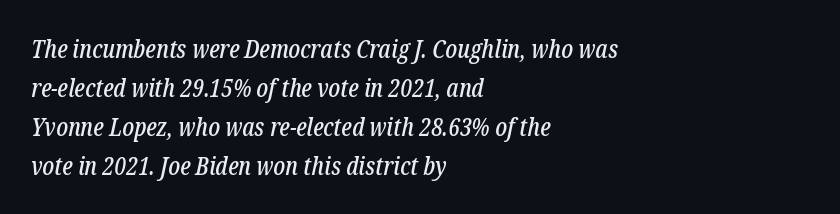
The image shows 25 px text type, italic (leaning right); set left-aligned, normal line spacing (1.56x), normal letter spacing, not underlined.
